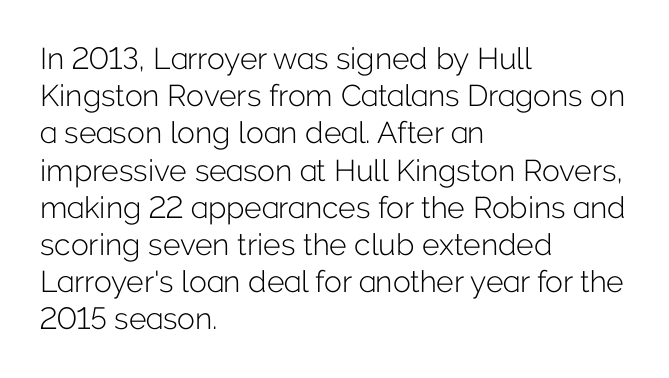
The image shows 30 px light sans-serif type, upright; set left-aligned, line spacing 1.24x, normal letter spacing, not underlined; low stroke contrast and a medium x-height.
